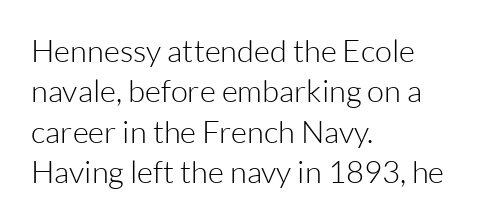
The image shows 31 px light sans-serif type, upright; set left-aligned, normal line spacing (1.3x), normal letter spacing, not underlined; low stroke contrast and a medium x-height.
